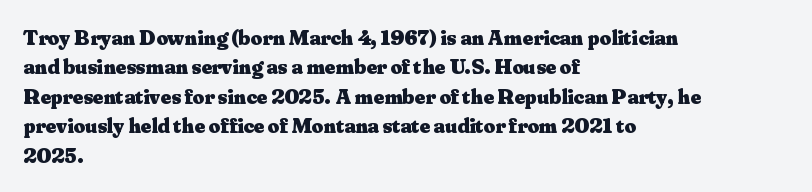
Q: Is the text bold? A: Yes.
Q: Is the text italic (slanted)? A: No, it is upright.
Q: Is the text underlined? A: No.
Q: How is the paragraph aligned? A: Left-aligned.
Q: Is the spacing between letters normal or unusually wide? A: Normal.
Q: Is the spacing between lines tight, normal or loose? A: Normal.
